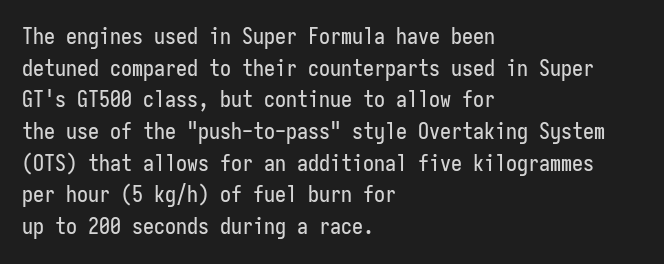
{"italic": "no", "underline": "no", "align": "left", "line_spacing": "normal", "line_spacing_ratio": 1.44, "letter_spacing": "normal", "letter_spacing_em": 0.0, "glyph_px": 22}
